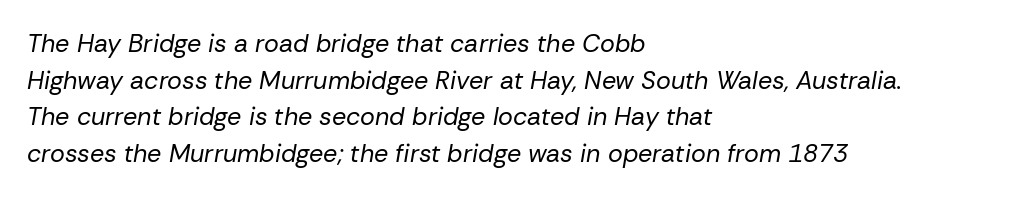
This sample keeps an unexceptional amount of space between lines. Italic? Definitely — the glyphs are oblique. This rendering uses left alignment, leaving the right contour irregular. Look at the tracking — it's just the regular setting, nothing added.
